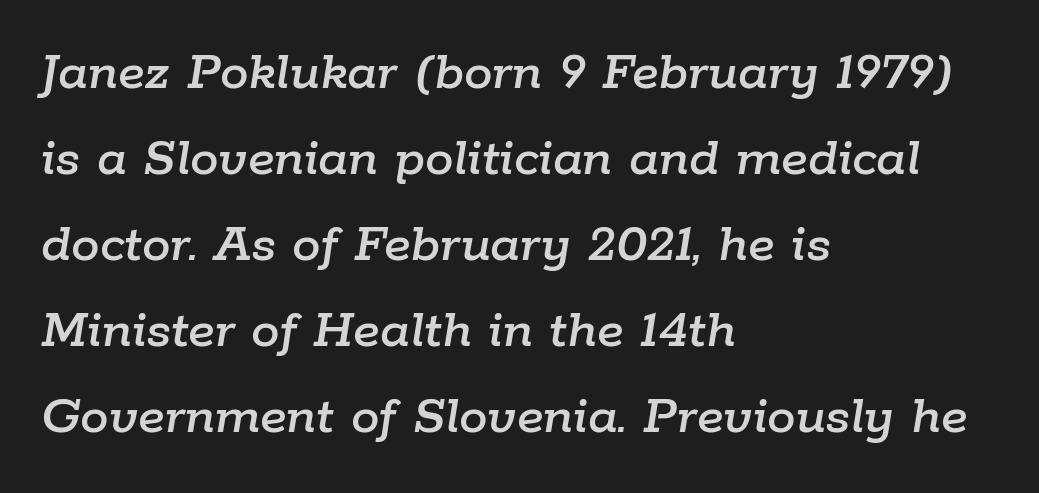
The rendering keeps characters at their native spacing. Nobody drew a line under any word here. Looks like regular typesetting: each glyph gets only the width it needs. Looking at the ascenders, they clearly lean. Line starts are locked; line ends wander.
